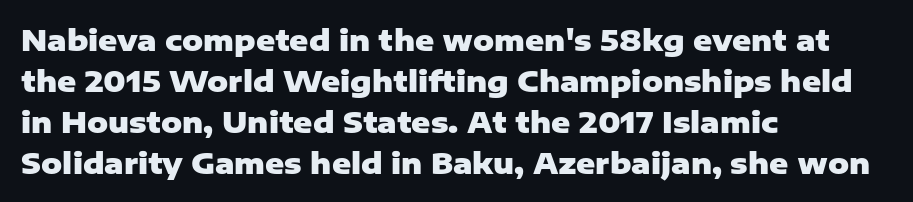
{"serif": "no", "italic": "no", "bold": "yes", "weight": "heavy", "width": "normal", "stroke_contrast": "low", "x_height": "medium", "monospaced": "no", "underline": "no", "align": "left", "line_spacing": "normal", "line_spacing_ratio": 1.41, "letter_spacing": "normal", "letter_spacing_em": 0.0, "glyph_px": 29}
